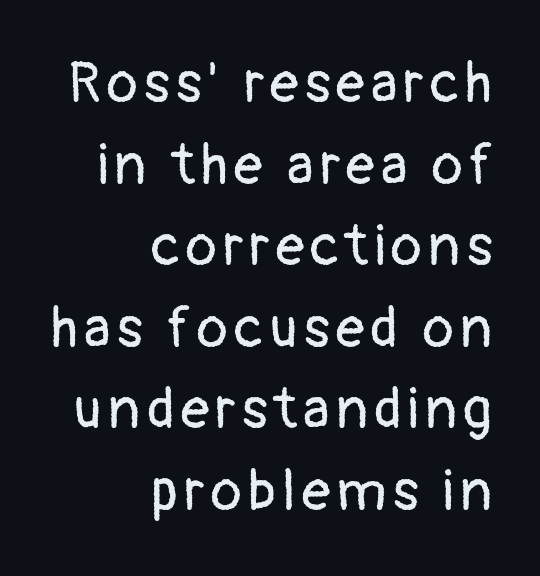
{"serif": "no", "italic": "no", "bold": "no", "weight": "regular", "width": "normal", "stroke_contrast": "low", "x_height": "medium", "monospaced": "no", "underline": "no", "align": "right", "line_spacing": "normal", "line_spacing_ratio": 1.43, "glyph_px": 57}
